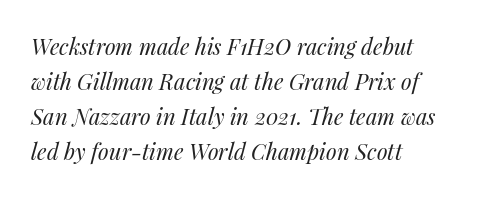
The lines sit at an ordinary, default distance from one another. Line starts are locked; line ends wander. The face looks like a standard text weight, possibly lighter. It's the slanting kind of type. Underlining? Definitely not there. Look at the tracking — it's just the regular setting, nothing added.
